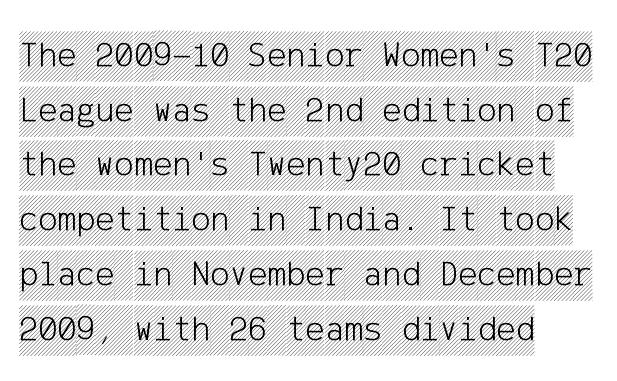
{"italic": "no", "width": "condensed", "x_height": "large", "underline": "no", "align": "left", "line_spacing": "normal", "line_spacing_ratio": 1.52, "letter_spacing": "normal", "letter_spacing_em": 0.0, "glyph_px": 36}
